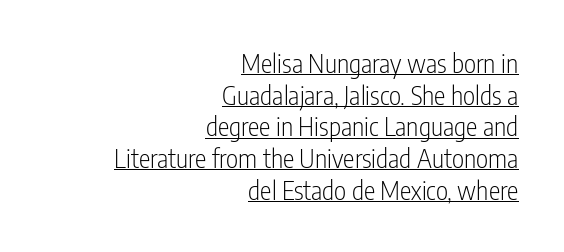
Q: Is the text bold? A: No.
Q: Is the text italic (slanted)? A: No, it is upright.
Q: Is the text underlined? A: Yes.
Q: How is the paragraph aligned? A: Right-aligned.
Q: Is the spacing between letters normal or unusually wide? A: Normal.
